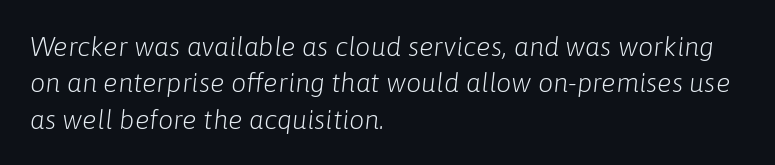
Q: Is the text bold? A: No.
Q: Is the text italic (slanted)? A: Yes, it leans right by about 6 degrees.
Q: Is the text underlined? A: No.
Q: How is the paragraph aligned? A: Left-aligned.
Q: Is the spacing between letters normal or unusually wide? A: Normal.
Q: Is the spacing between lines tight, normal or loose? A: Normal.
